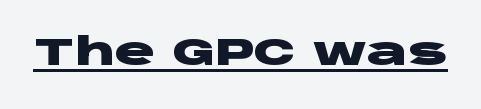
{"serif": "no", "italic": "no", "bold": "yes", "weight": "heavy", "width": "wide", "stroke_contrast": "low", "x_height": "large", "monospaced": "no", "underline": "yes", "letter_spacing": "normal", "letter_spacing_em": 0.0, "glyph_px": 38}
